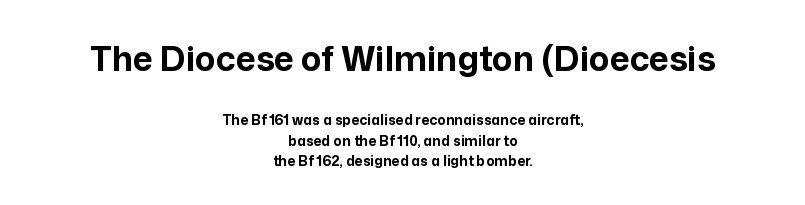
Q: Is the text bold? A: Yes.
Q: Is the text italic (slanted)? A: No, it is upright.
Q: Is the typeface a serif or a sans-serif typeface? A: Sans-serif.
Q: Is the text underlined? A: No.
Q: How is the paragraph aligned? A: Centered.
Q: Is the spacing between letters normal or unusually wide? A: Normal.
Q: Is the spacing between lines tight, normal or loose? A: Normal.
Q: Which block of text is set in a larger size, the first (top) or the second (bottom)? A: The first (top) one.
Q: Width (condensed, normal, or wide)? A: Normal.
Q: Stroke contrast? A: Low.
Q: x-height? A: Medium.
Q: Monospaced? A: No.
